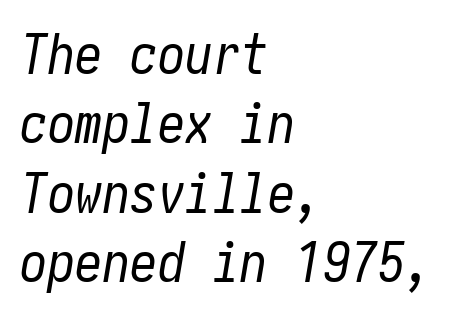
Q: Is the text bold? A: No.
Q: Is the text italic (slanted)? A: Yes, it leans right by about 10 degrees.
Q: Is the text underlined? A: No.
Q: How is the paragraph aligned? A: Left-aligned.
Q: Is the spacing between letters normal or unusually wide? A: Normal.
Q: Is the spacing between lines tight, normal or loose? A: Normal.
Q: Width (condensed, normal, or wide)? A: Condensed.
Q: Stroke contrast? A: Low.
Q: x-height? A: Medium.
